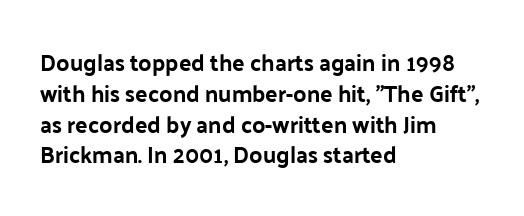
The glyphs are unaccompanied by any horizontal stroke below them. Quick note: not italic, upright. Each word holds together tightly as a unit, with standard inter-letter gaps. The paragraph shown leans on its left margin. Does the leading feel generous? No, just average.
